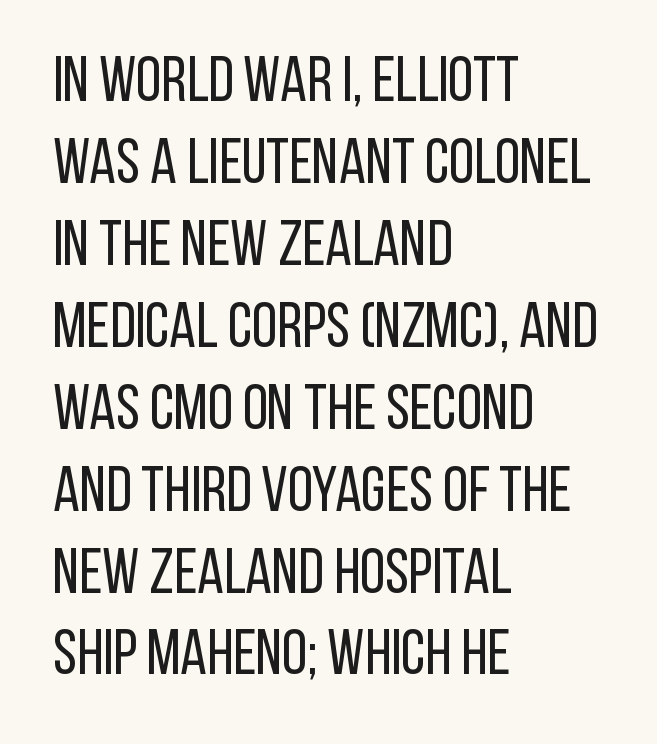
{"serif": "no", "italic": "no", "bold": "no", "weight": "regular", "width": "condensed", "stroke_contrast": "low", "x_height": "large", "monospaced": "no", "underline": "no", "align": "left", "line_spacing": "normal", "line_spacing_ratio": 1.28, "letter_spacing": "normal", "letter_spacing_em": 0.0, "glyph_px": 64}
